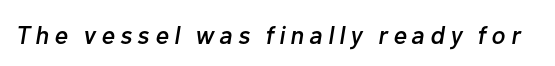
Q: Is the text italic (slanted)? A: Yes, it leans right by about 10 degrees.
Q: Is the text underlined? A: No.
Q: Is the spacing between letters normal or unusually wide? A: Unusually wide.
